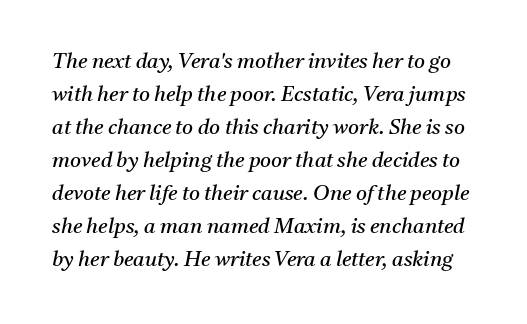
Only glyphs here, with clear space below each row. Default kerning and tracking; the words read as compact shapes. A typesetter would mark this as italic. No heavy texture on the line: the type isn't bold. Reading down the column, the eye jumps a familiar distance to each next line.
